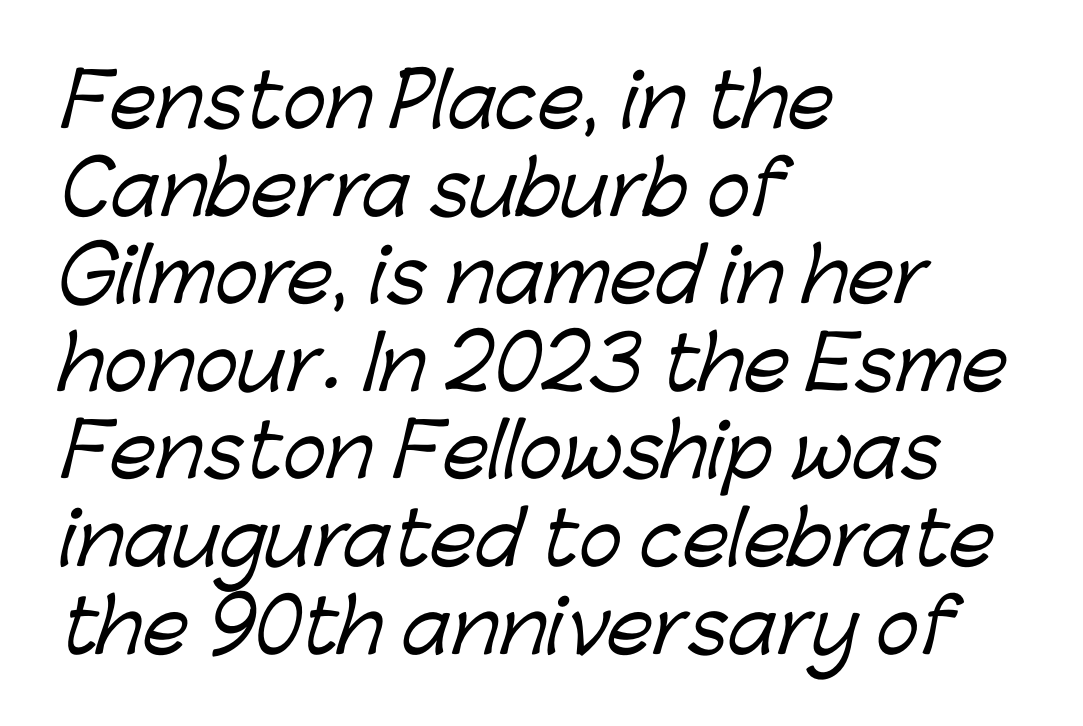
Serifs: no, the terminals of the letterforms are clean. The letters advance in unequal steps, a hallmark of proportional type. You could call the tracking neutral — neither tight nor loose. These lines stack with their left ends in a neat column.
